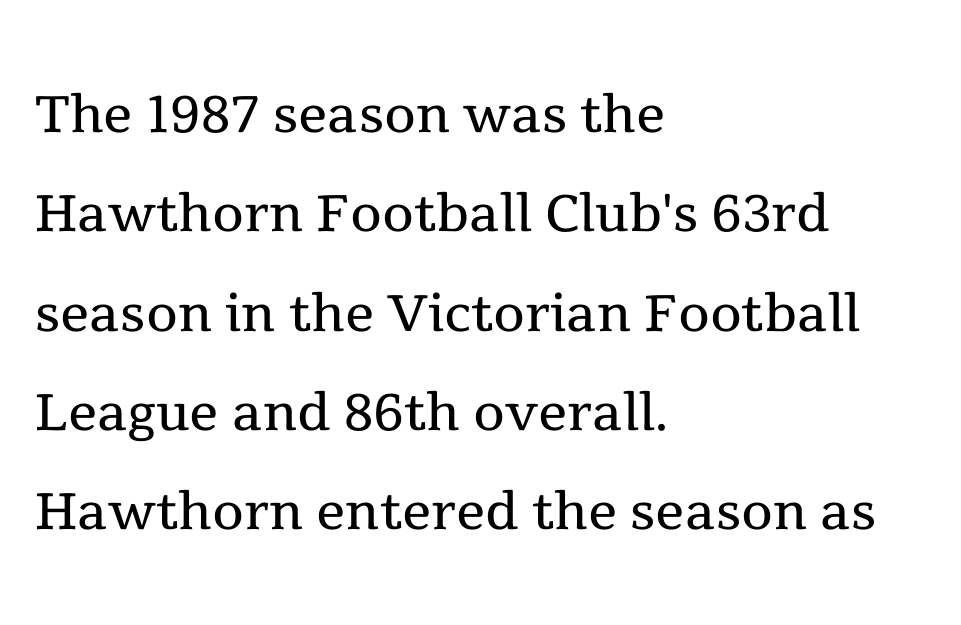
Q: Is the text bold? A: No.
Q: Is the text italic (slanted)? A: No, it is upright.
Q: Is the typeface a serif or a sans-serif typeface? A: Serif.
Q: Is the text underlined? A: No.
Q: How is the paragraph aligned? A: Left-aligned.
Q: Is the spacing between letters normal or unusually wide? A: Normal.
Q: Is the spacing between lines tight, normal or loose? A: Normal.
Q: Width (condensed, normal, or wide)? A: Normal.
Q: x-height? A: Medium.
Q: Monospaced? A: No.
